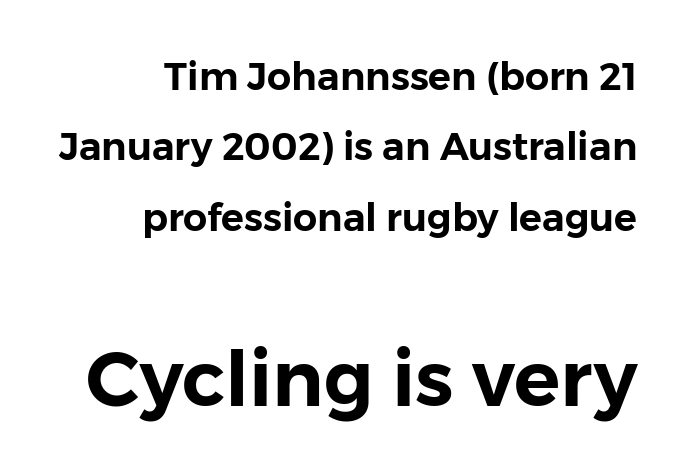
Spacing between characters is what you'd get straight out of the box. These lines were composed using upright roman letters. A clean baseline with only descenders dipping below it. Stroke terminals: plain, sans-serif. Is the lower block the larger one? Yes — the lower block carries the bigger type. Typeset ragged left — the right edge is the straight one.
